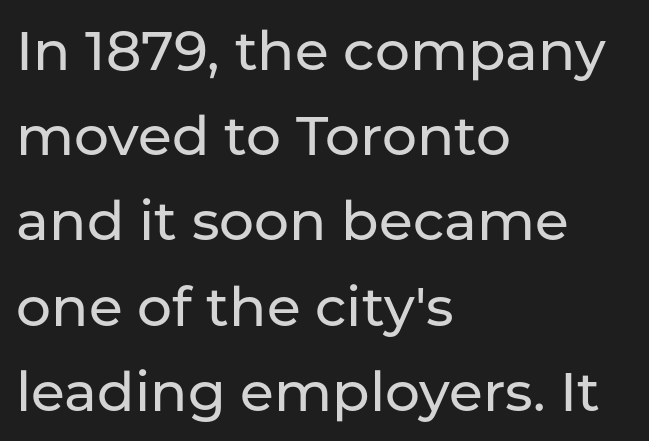
The image shows 55 px sans-serif type, upright; set left-aligned, normal line spacing (1.55x), normal letter spacing, not underlined; low stroke contrast and a medium x-height.
